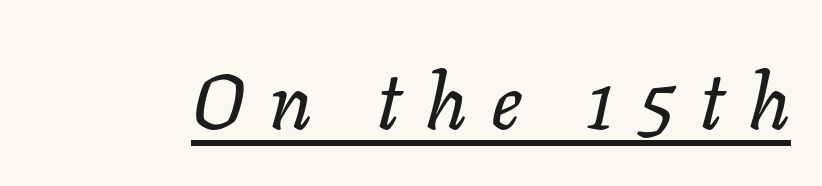
Q: Is the text italic (slanted)? A: Yes, it leans right by about 11 degrees.
Q: Is the text underlined? A: Yes.
Q: Is the spacing between letters normal or unusually wide? A: Unusually wide.
Q: Width (condensed, normal, or wide)? A: Normal.
Q: Stroke contrast? A: Low.
Q: x-height? A: Medium.
Q: Monospaced? A: No.
